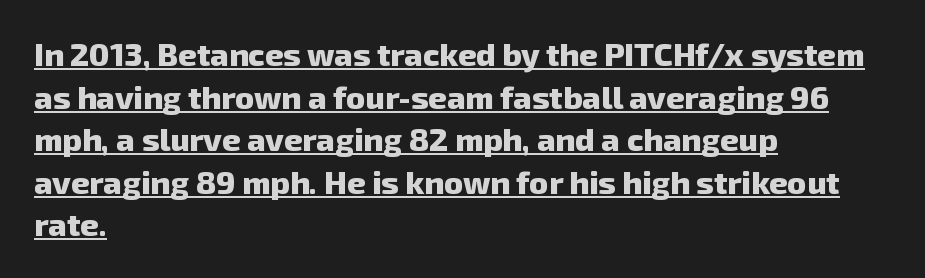
The passage shown is emphatically bold. Nope, no serifs anywhere on these letters. The face used here is proportionally spaced, like ordinary book or web type. Is there an underline? Yes — a line sits under the letters. Students, observe: this is what conventionally led text looks like.
